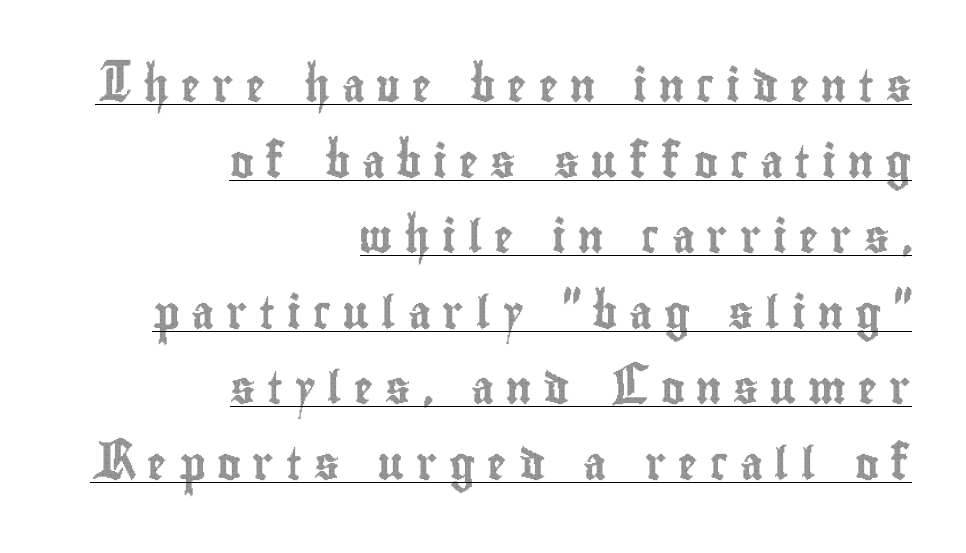
Q: Is the text italic (slanted)? A: No, it is upright.
Q: Is the text underlined? A: Yes.
Q: How is the paragraph aligned? A: Right-aligned.
Q: Is the spacing between letters normal or unusually wide? A: Unusually wide.
Q: Is the spacing between lines tight, normal or loose? A: Loose.
Q: Width (condensed, normal, or wide)? A: Condensed.
Q: x-height? A: Small.
Q: Monospaced? A: No.
